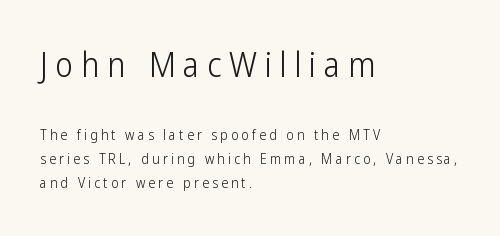
Q: Is the text bold? A: No.
Q: Is the text italic (slanted)? A: No, it is upright.
Q: Is the typeface a serif or a sans-serif typeface? A: Sans-serif.
Q: Is the text underlined? A: No.
Q: How is the paragraph aligned? A: Left-aligned.
Q: Is the spacing between letters normal or unusually wide? A: Unusually wide.
Q: Which block of text is set in a larger size, the first (top) or the second (bottom)? A: The first (top) one.
Q: Width (condensed, normal, or wide)? A: Condensed.
Q: Stroke contrast? A: Low.
Q: x-height? A: Medium.
Q: Monospaced? A: No.
